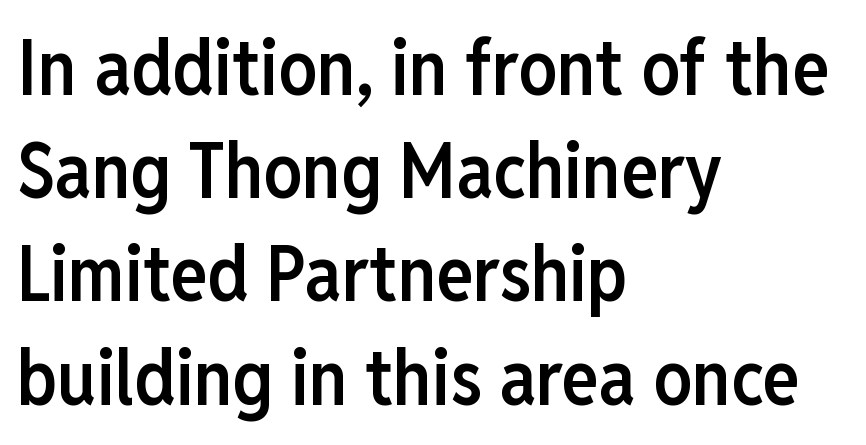
Q: Is the text bold? A: Semi-bold.
Q: Is the text italic (slanted)? A: No, it is upright.
Q: Is the typeface a serif or a sans-serif typeface? A: Sans-serif.
Q: Is the text underlined? A: No.
Q: How is the paragraph aligned? A: Left-aligned.
Q: Is the spacing between letters normal or unusually wide? A: Normal.
Q: Is the spacing between lines tight, normal or loose? A: Normal.
Q: Width (condensed, normal, or wide)? A: Condensed.
Q: Stroke contrast? A: Low.
Q: x-height? A: Medium.
Q: Monospaced? A: No.
